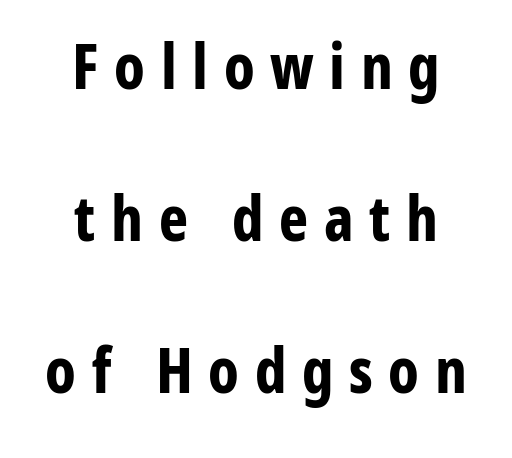
Q: Is the text bold? A: Yes.
Q: Is the text italic (slanted)? A: No, it is upright.
Q: Is the typeface a serif or a sans-serif typeface? A: Sans-serif.
Q: Is the text underlined? A: No.
Q: How is the paragraph aligned? A: Centered.
Q: Is the spacing between letters normal or unusually wide? A: Unusually wide.
Q: Is the spacing between lines tight, normal or loose? A: Loose.
Q: Width (condensed, normal, or wide)? A: Condensed.
Q: Stroke contrast? A: Low.
Q: x-height? A: Medium.
Q: Monospaced? A: No.
